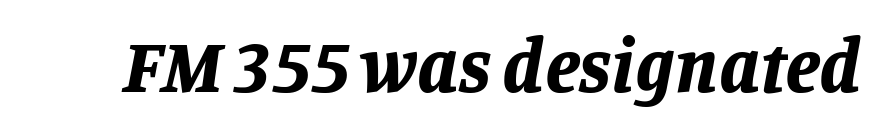
{"italic": "yes", "lean": "right", "slant_degrees": 11, "bold": "yes", "weight": "bold", "width": "normal", "stroke_contrast": "low", "x_height": "large", "monospaced": "no", "underline": "no", "letter_spacing": "normal", "letter_spacing_em": 0.0, "glyph_px": 76}
